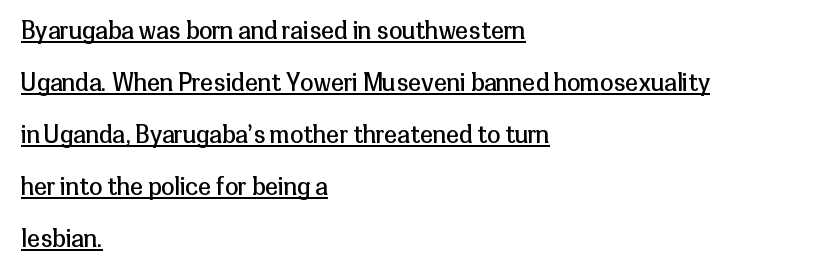
Rows of type keep a wide berth in the vertical direction. The lettering stays uniformly vertical, giving the passage a roman look. Look at the tracking — it's just the regular setting, nothing added. The letterforms sit at book weight or below. Descenders here cross a horizontal rule under the line. Layout note: lines flush left.
